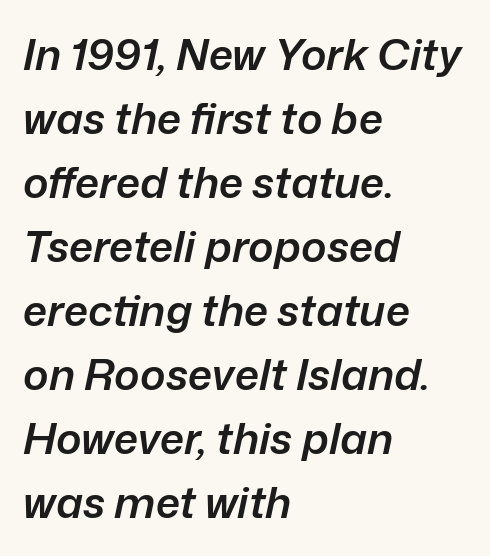
{"italic": "yes", "lean": "right", "slant_degrees": 12, "bold": "semi", "weight": "semibold", "width": "normal", "stroke_contrast": "low", "x_height": "medium", "monospaced": "no", "underline": "no", "align": "left", "line_spacing": "normal", "line_spacing_ratio": 1.49, "letter_spacing": "normal", "letter_spacing_em": 0.0, "glyph_px": 43}
